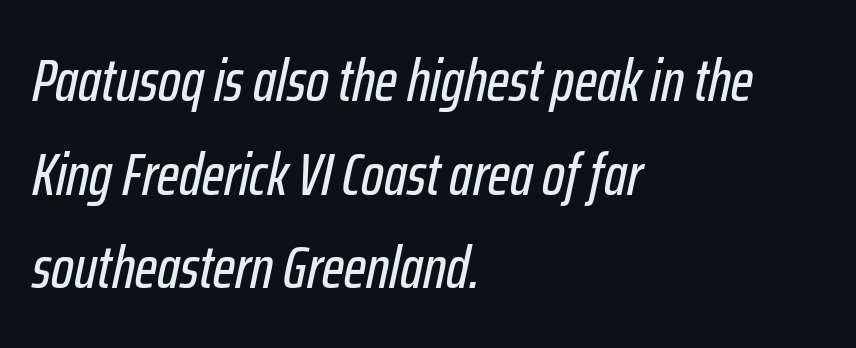
Descender tails drop into unmarked territory. Nobody touched the tracking dial on this one. These lines are rendered in a variable-pitch font. The lines are quadded left. The letters are slanted; this is an italic face. Reading down the column, the eye jumps a familiar distance to each next line.
